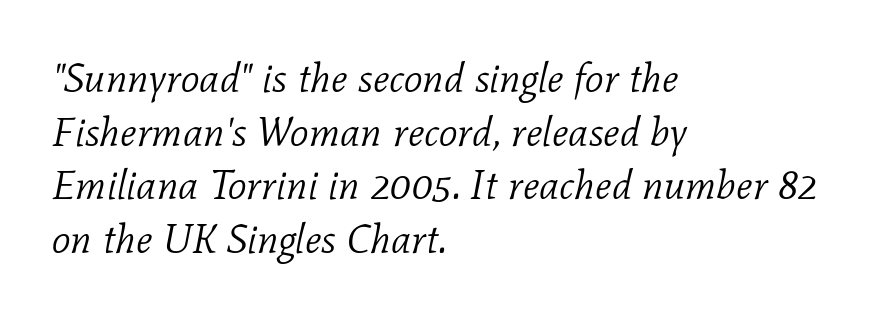
{"serif": "yes", "italic": "yes", "lean": "right", "slant_degrees": 11, "bold": "no", "weight": "light", "width": "normal", "stroke_contrast": "low", "x_height": "medium", "monospaced": "no", "underline": "no", "align": "left", "line_spacing": "normal", "line_spacing_ratio": 1.31, "letter_spacing": "normal", "letter_spacing_em": 0.0, "glyph_px": 41}
